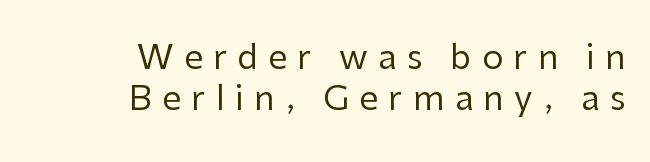
Q: Is the text bold? A: No.
Q: Is the text italic (slanted)? A: No, it is upright.
Q: Is the typeface a serif or a sans-serif typeface? A: Sans-serif.
Q: Is the text underlined? A: No.
Q: How is the paragraph aligned? A: Right-aligned.
Q: Is the spacing between letters normal or unusually wide? A: Unusually wide.
Q: Width (condensed, normal, or wide)? A: Normal.
Q: Stroke contrast? A: Low.
Q: x-height? A: Medium.
Q: Monospaced? A: No.
